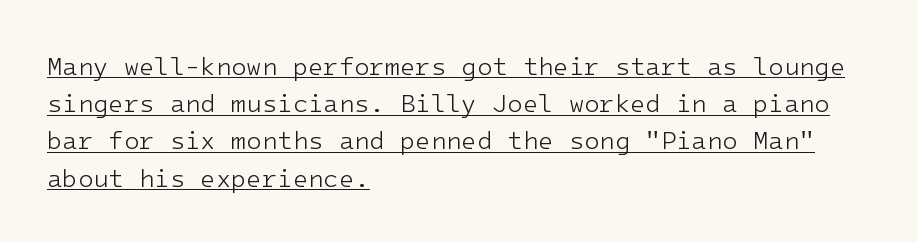
{"italic": "no", "bold": "no", "underline": "yes", "align": "left", "line_spacing": "normal", "line_spacing_ratio": 1.49, "letter_spacing": "normal", "letter_spacing_em": 0.0, "glyph_px": 25}
